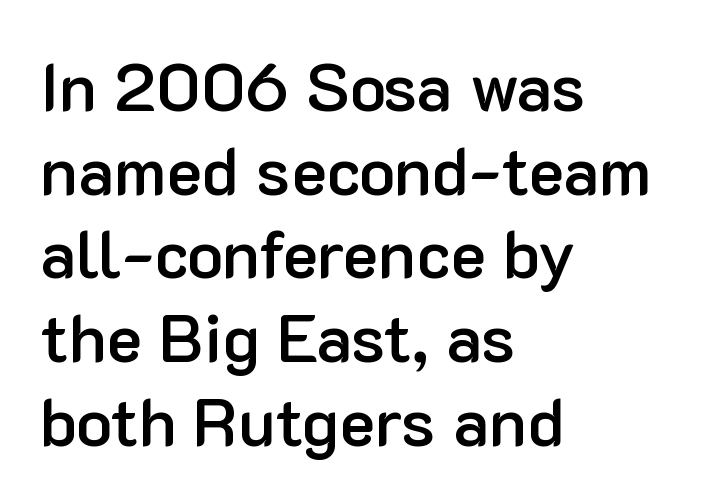
The image shows 67 px semibold sans-serif type, upright; set left-aligned, normal line spacing (1.25x), normal letter spacing, not underlined; low stroke contrast and a medium x-height.
